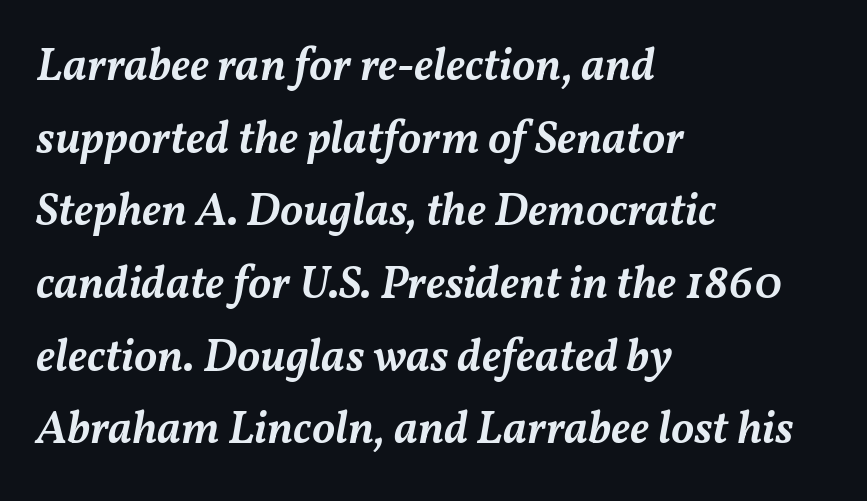
Q: Is the text bold? A: Semi-bold.
Q: Is the text italic (slanted)? A: Yes, it leans right by about 11 degrees.
Q: Is the text underlined? A: No.
Q: How is the paragraph aligned? A: Left-aligned.
Q: Is the spacing between letters normal or unusually wide? A: Normal.
Q: Is the spacing between lines tight, normal or loose? A: Normal.
Q: Width (condensed, normal, or wide)? A: Normal.
Q: Stroke contrast? A: Medium.
Q: x-height? A: Medium.
Q: Monospaced? A: No.
